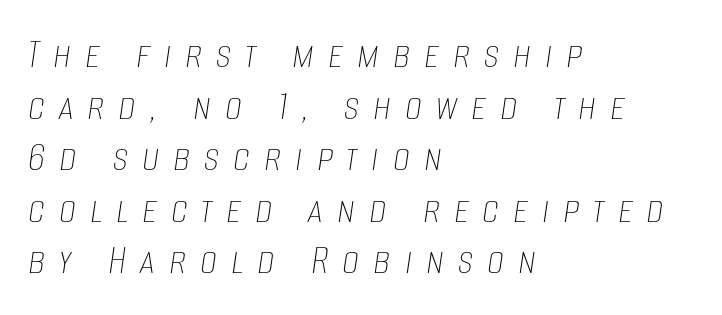
The image shows 43 px thin, condensed type, italic (leaning right); set left-aligned, line spacing 1.2x, unusually wide letter spacing (+0.32 em), not underlined; low stroke contrast and a large x-height.
